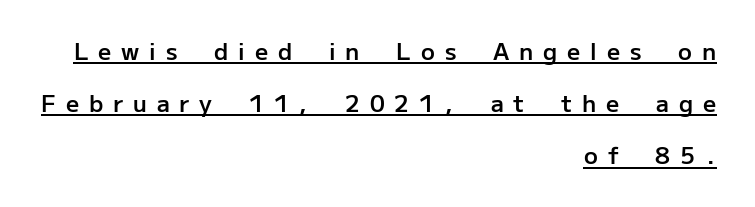
The image shows 23 px text type, upright; set right-aligned, loose line spacing (2.27x), unusually wide letter spacing (+0.43 em), underlined.
